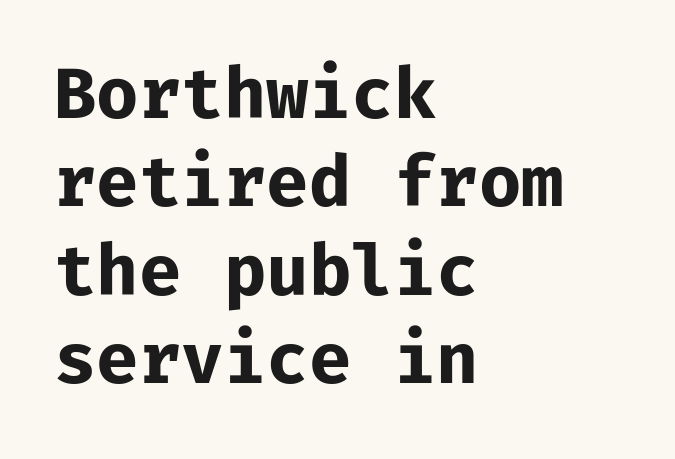
The image shows 69 px bold sans-serif type, upright, monospaced; set left-aligned, normal line spacing (1.28x), normal letter spacing, not underlined; low stroke contrast and a medium x-height.
